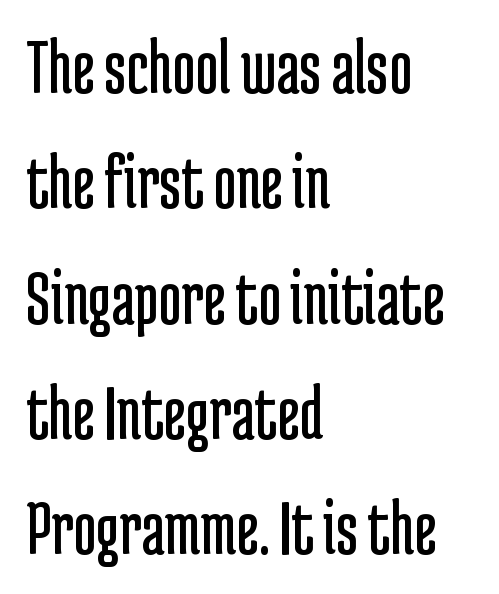
Descender tails drop into unmarked territory. This block has exactly the height ordinary leading produces. The weight tops out at a normal text grade. Leftover space on each line is placed entirely after the last word.
